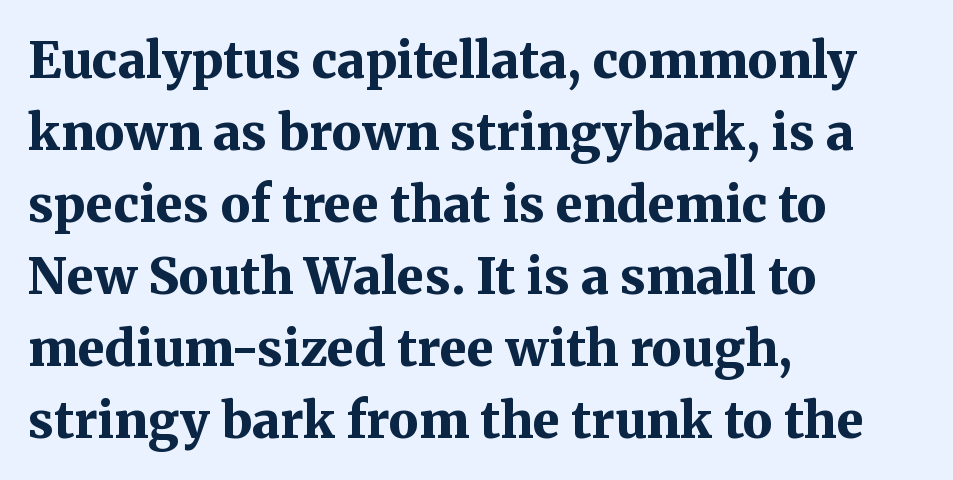
Lines of text with bare space underneath. These lines are rendered in a variable-pitch font. Note: serifs present on the glyphs. What stands out about the letter spacing? Nothing — it is the standard amount. Is there any slant? The stems are plumb.
